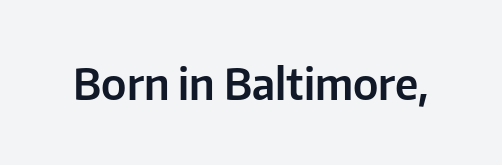
Plain, unruled lines of type. The font's upright variant was chosen for this text. I'd call this a sans setting — the letters go barefoot. Varying glyph widths throughout — classic text-font behaviour. How are the letters spaced? Ordinarily, with no added tracking.
